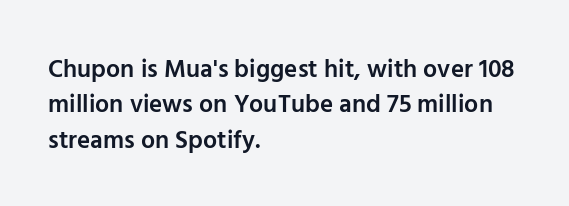
{"italic": "no", "bold": "semi", "underline": "no", "align": "left", "line_spacing": "normal", "line_spacing_ratio": 1.42, "letter_spacing": "normal", "letter_spacing_em": 0.0, "glyph_px": 25}
